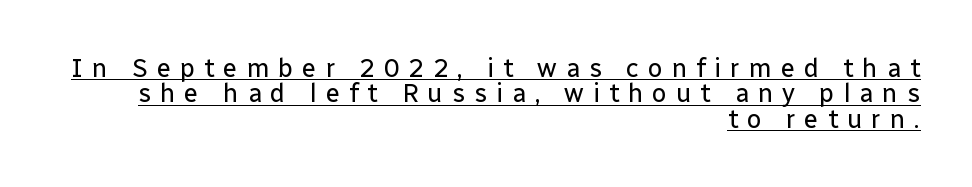
The image shows 26 px text type, upright; set right-aligned, tight line spacing (0.98x), unusually wide letter spacing (+0.34 em), underlined.
